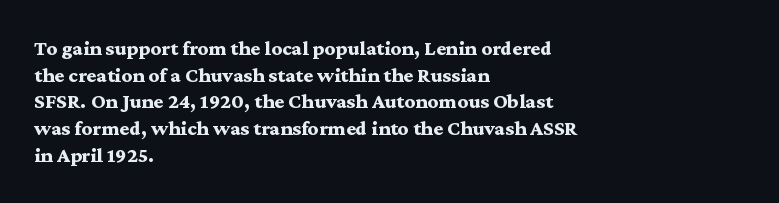
The image shows 21 px bold type, upright; set left-aligned, normal line spacing (1.27x), normal letter spacing, not underlined.
